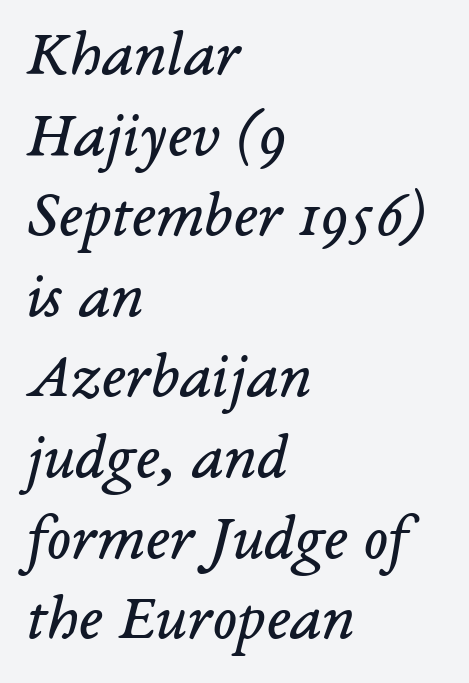
Q: Is the text bold? A: No.
Q: Is the text italic (slanted)? A: Yes, it leans right by about 14 degrees.
Q: Is the typeface a serif or a sans-serif typeface? A: Serif.
Q: Is the text underlined? A: No.
Q: How is the paragraph aligned? A: Left-aligned.
Q: Is the spacing between letters normal or unusually wide? A: Normal.
Q: Width (condensed, normal, or wide)? A: Normal.
Q: Stroke contrast? A: Low.
Q: x-height? A: Medium.
Q: Monospaced? A: No.
